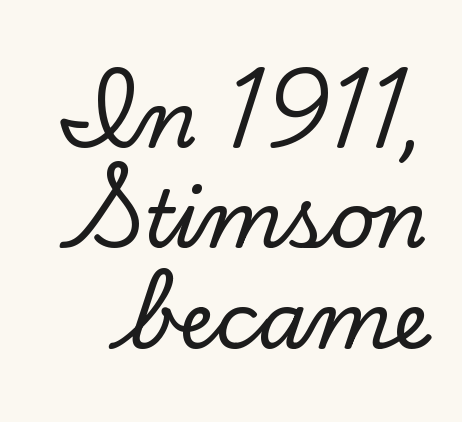
{"serif": "yes", "width": "normal", "stroke_contrast": "low", "x_height": "small", "monospaced": "no", "underline": "no", "align": "right", "line_spacing": "normal", "line_spacing_ratio": 1.27, "letter_spacing": "normal", "letter_spacing_em": 0.0, "glyph_px": 79}
